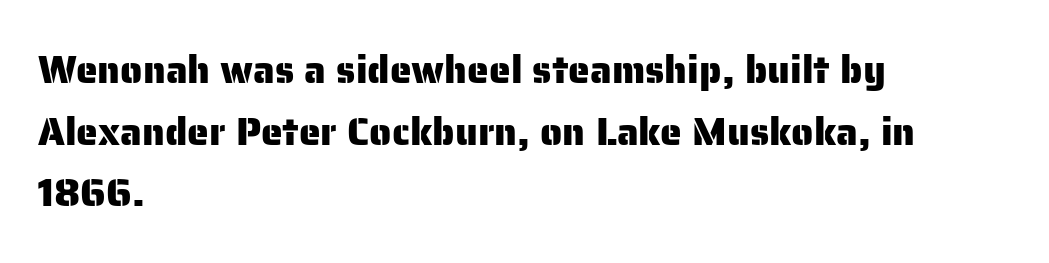
It's the straight-up-and-down kind of type. No feet cap the strokes, marking this as sans-serif type. Inter-character spacing is left at the font's built-in metrics. Summary of vertical rhythm: regular, with standard interline spacing. Varying glyph widths throughout — classic text-font behaviour.
